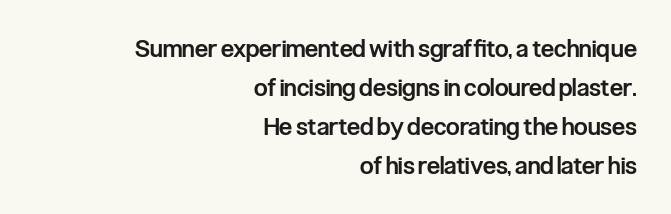
Q: Is the text bold? A: Semi-bold.
Q: Is the text italic (slanted)? A: No, it is upright.
Q: Is the text underlined? A: No.
Q: How is the paragraph aligned? A: Right-aligned.
Q: Is the spacing between letters normal or unusually wide? A: Normal.
Q: Is the spacing between lines tight, normal or loose? A: Normal.
